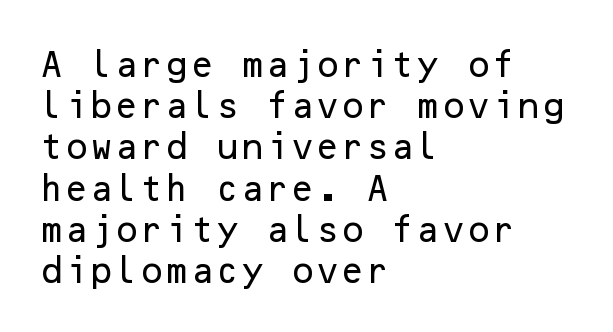
Descenders hang freely into open space. A typesetter would call this leading conventional body-copy spacing. These lines keep a tight, regular rhythm from letter to letter. All the whitespace from short lines collects on the right.
